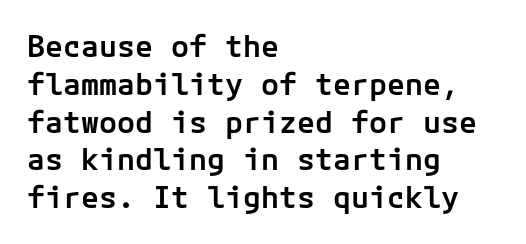
{"serif": "no", "italic": "no", "bold": "semi", "weight": "semibold", "width": "normal", "stroke_contrast": "low", "x_height": "medium", "underline": "no", "align": "left", "line_spacing": "normal", "line_spacing_ratio": 1.26, "letter_spacing": "normal", "letter_spacing_em": 0.0, "glyph_px": 30}
